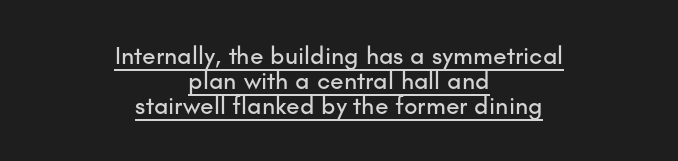
The image shows 25 px text type, upright; set centered, tight line spacing (1.0x), normal letter spacing, underlined.
